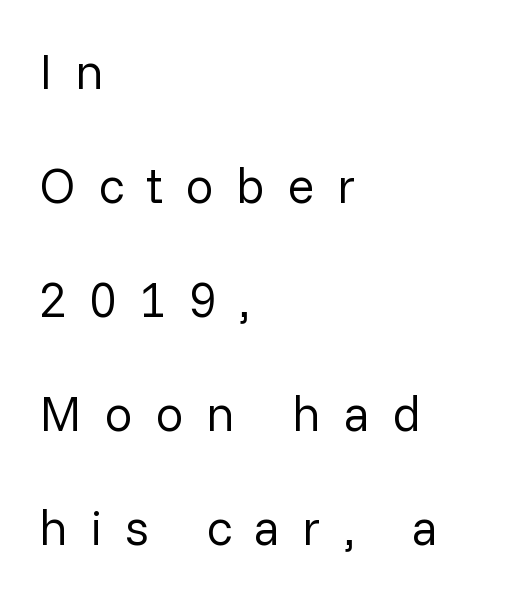
The image shows 50 px regular-weight sans-serif type, upright; set left-aligned, loose line spacing (2.28x), unusually wide letter spacing (+0.45 em), not underlined; low stroke contrast and a medium x-height.
